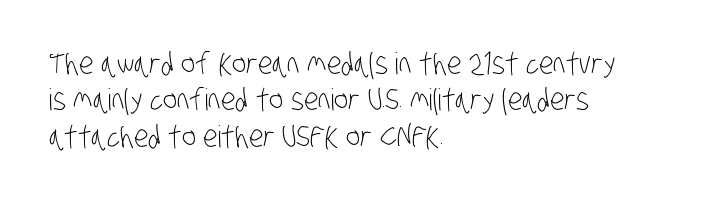
Q: Is the text bold? A: No.
Q: Is the typeface a serif or a sans-serif typeface? A: Sans-serif.
Q: Is the text underlined? A: No.
Q: How is the paragraph aligned? A: Left-aligned.
Q: Is the spacing between letters normal or unusually wide? A: Normal.
Q: Width (condensed, normal, or wide)? A: Condensed.
Q: Stroke contrast? A: Low.
Q: x-height? A: Large.
Q: Monospaced? A: No.
